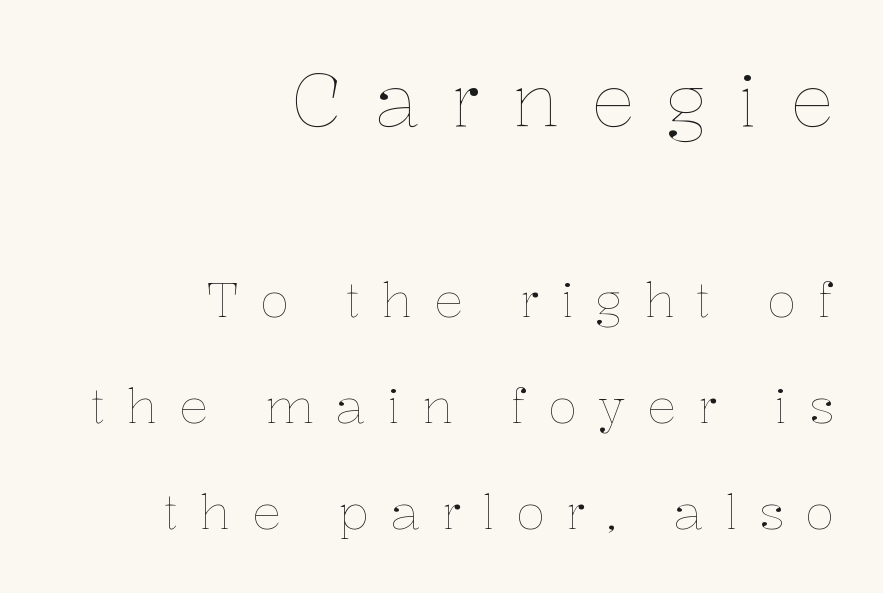
{"italic": "no", "bold": "no", "weight": "thin", "width": "normal", "stroke_contrast": "low", "x_height": "medium", "monospaced": "no", "underline": "no", "align": "right", "line_spacing": "loose", "line_spacing_ratio": 2.16, "letter_spacing": "wide", "letter_spacing_em": 0.43, "larger_block": "first", "size_ratio": 1.49, "glyph_px": 73}
